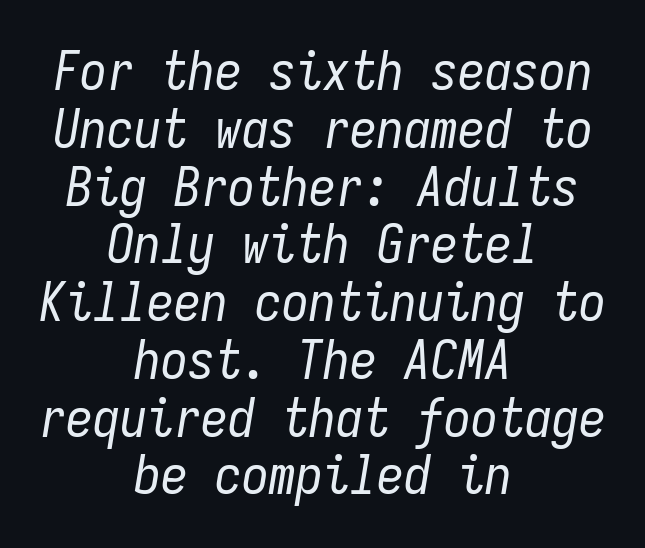
Both edges are ragged and mirror each other, which tells us the setting is centered. You can tell it's italic because the verticals aren't actually vertical. Vertical spacing — tight. The letterforms sit at book weight or below. Nobody drew a line under any word here. Is the letter spacing exaggerated? No — it looks like the ordinary default.
